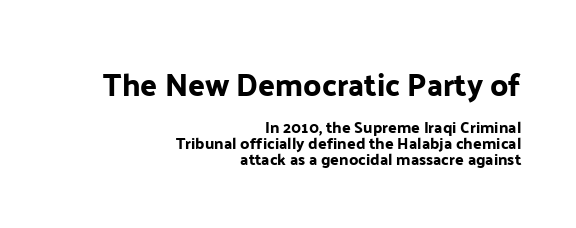
The image shows 31 px sans-serif type, upright; set right-aligned, tight line spacing (1.0x), normal letter spacing, not underlined; the first (top) block is 1.94x larger; low stroke contrast and a medium x-height.
